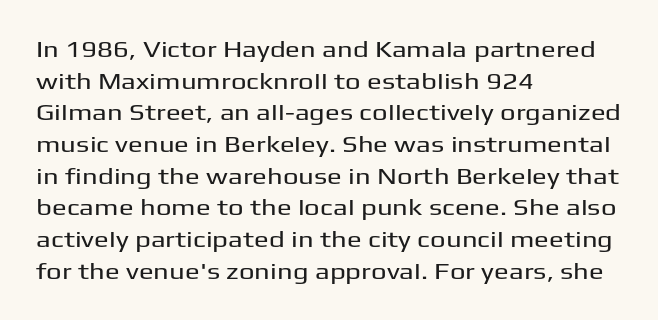
The image shows 22 px text type, upright; set left-aligned, normal line spacing (1.44x), normal letter spacing, not underlined.
